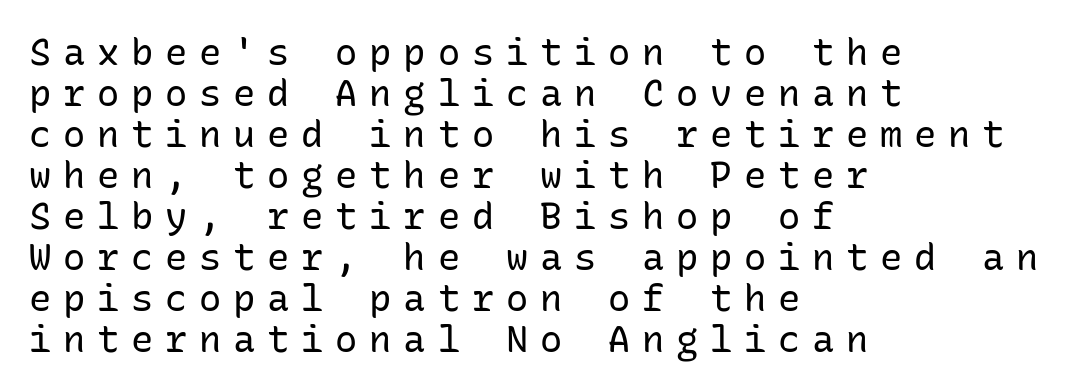
{"serif": "no", "italic": "no", "bold": "no", "weight": "regular", "width": "normal", "stroke_contrast": "low", "x_height": "medium", "monospaced": "yes", "underline": "no", "align": "left", "line_spacing": "tight", "line_spacing_ratio": 1.11, "letter_spacing": "wide", "letter_spacing_em": 0.32, "glyph_px": 37}
